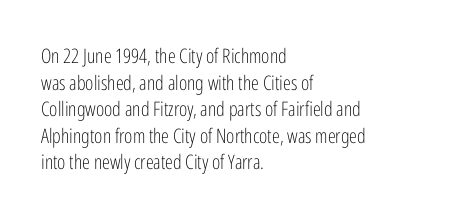
{"italic": "no", "bold": "no", "underline": "no", "align": "left", "line_spacing": "normal", "line_spacing_ratio": 1.33, "letter_spacing": "normal", "letter_spacing_em": 0.0, "glyph_px": 20}
